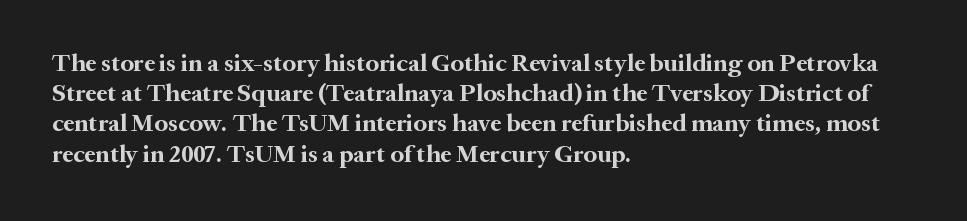
{"italic": "no", "bold": "yes", "underline": "no", "align": "left", "line_spacing_ratio": 1.21, "letter_spacing": "normal", "letter_spacing_em": 0.0, "glyph_px": 25}
